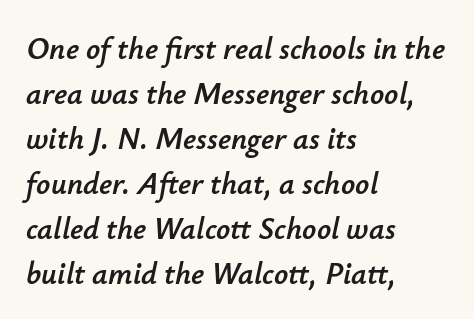
Line spacing here is normal. The rendering uses natural spacing where letterforms have individual widths. Inter-character spacing is left at the font's built-in metrics. Is the type slanted? Yes — the strokes lean at a clear angle.
